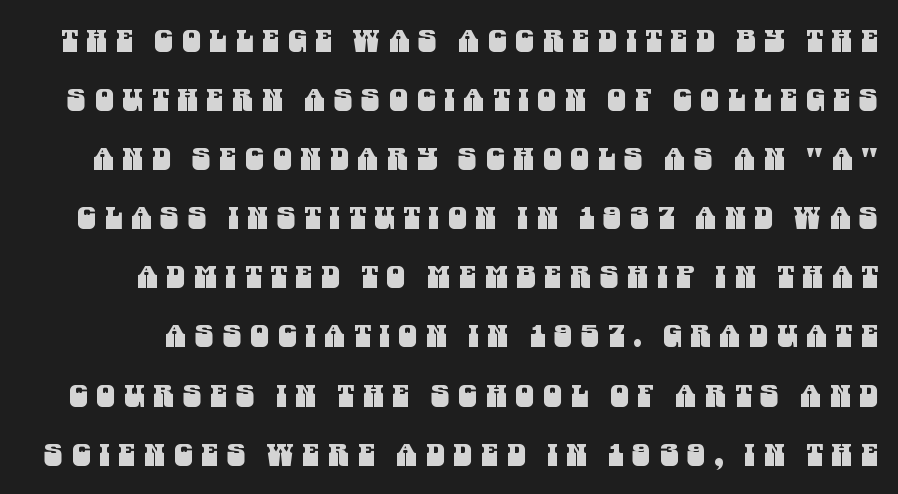
The image shows 30 px condensed sans-serif type; set loose line spacing (1.97x), unusually wide letter spacing (+0.29 em), not underlined; medium stroke contrast and a large x-height.
